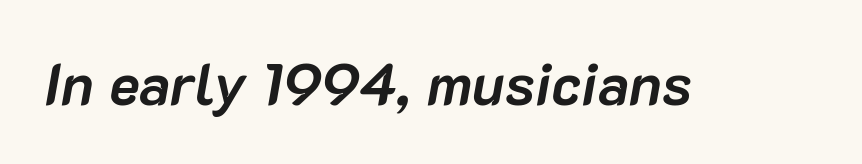
Q: Is the text bold? A: Yes.
Q: Is the text italic (slanted)? A: Yes, it leans right by about 10 degrees.
Q: Is the text underlined? A: No.
Q: Is the spacing between letters normal or unusually wide? A: Normal.
Q: Width (condensed, normal, or wide)? A: Normal.
Q: Stroke contrast? A: Low.
Q: x-height? A: Medium.
Q: Monospaced? A: No.
